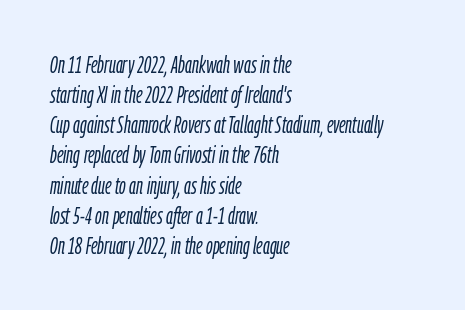
A typesetter would call this leading conventional body-copy spacing. Each row of text sits above clean, open space. The type is set solid horizontally, with unmodified tracking. The weight tops out at a normal text grade.
